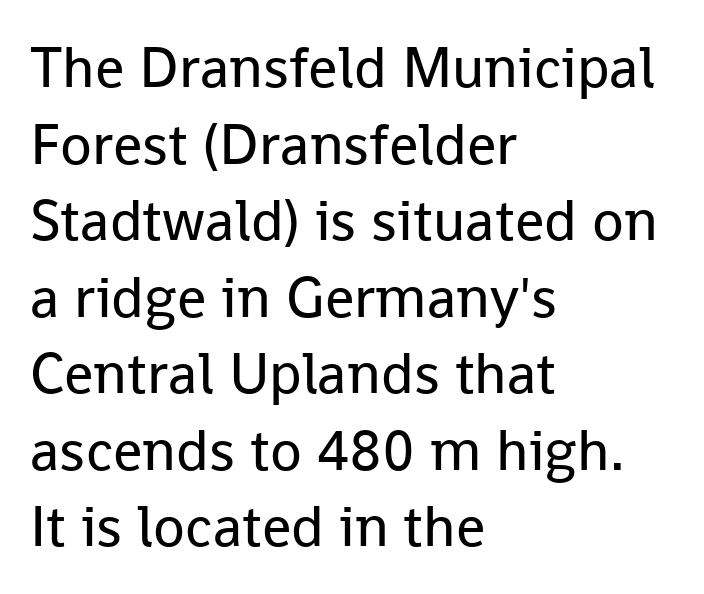
Check the space under the baseline: it is left empty. Evenly set lines give the paragraph a standard silhouette. These lines are rendered in a variable-pitch font. Caption: face not bold, strokes unweighted. Classification — sans serif.
